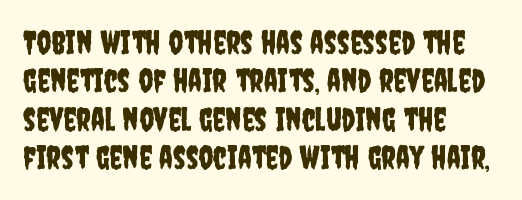
The image shows 32 px condensed sans-serif type, upright; set left-aligned, line spacing 1.2x, normal letter spacing, not underlined; low stroke contrast and a large x-height.
